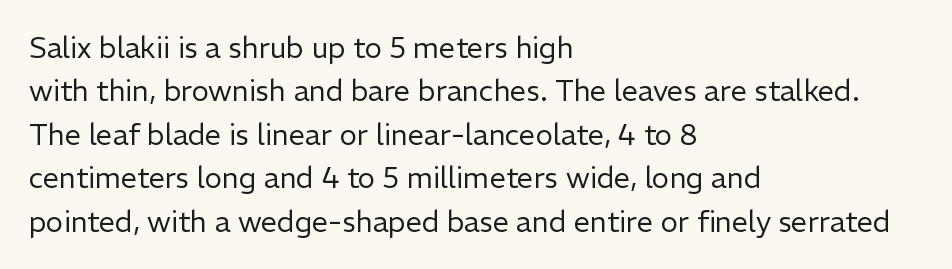
The image shows 29 px regular-weight sans-serif type, upright; set left-aligned, normal line spacing (1.5x), normal letter spacing, not underlined; low stroke contrast and a medium x-height.
